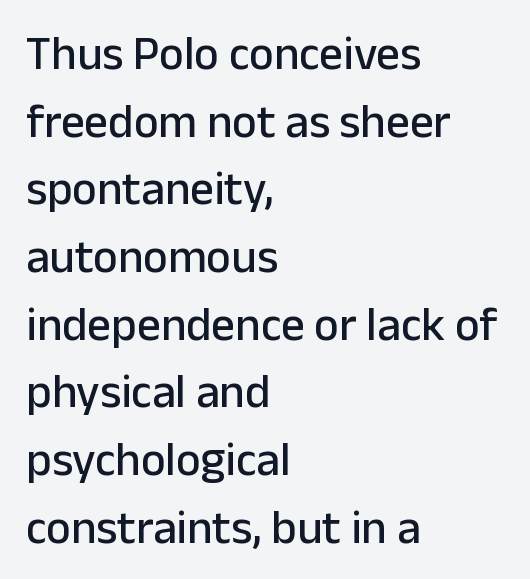
{"serif": "no", "italic": "no", "width": "normal", "stroke_contrast": "low", "x_height": "medium", "monospaced": "no", "underline": "no", "align": "left", "line_spacing": "normal", "line_spacing_ratio": 1.44, "letter_spacing": "normal", "letter_spacing_em": 0.0, "glyph_px": 47}
